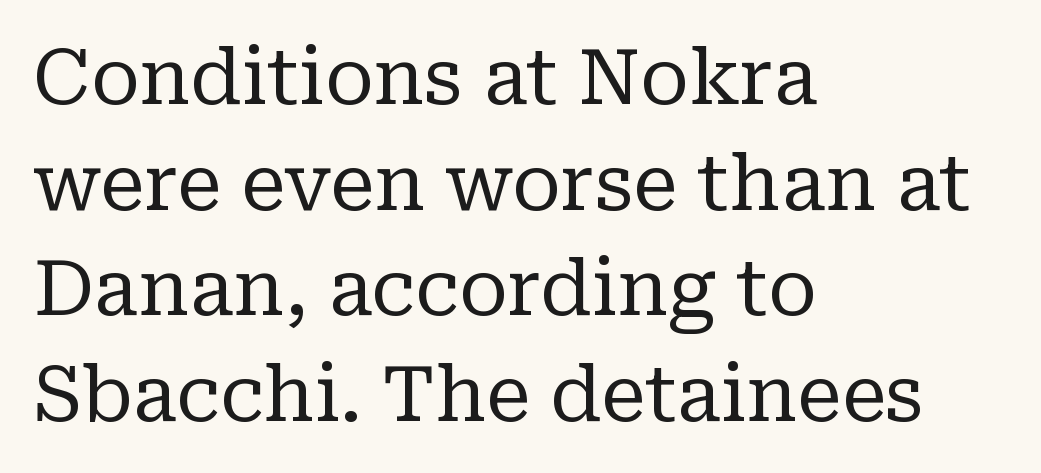
Q: Is the text bold? A: No.
Q: Is the text italic (slanted)? A: No, it is upright.
Q: Is the typeface a serif or a sans-serif typeface? A: Serif.
Q: Is the text underlined? A: No.
Q: How is the paragraph aligned? A: Left-aligned.
Q: Is the spacing between letters normal or unusually wide? A: Normal.
Q: Is the spacing between lines tight, normal or loose? A: Normal.
Q: Width (condensed, normal, or wide)? A: Normal.
Q: Stroke contrast? A: Low.
Q: x-height? A: Medium.
Q: Monospaced? A: No.
